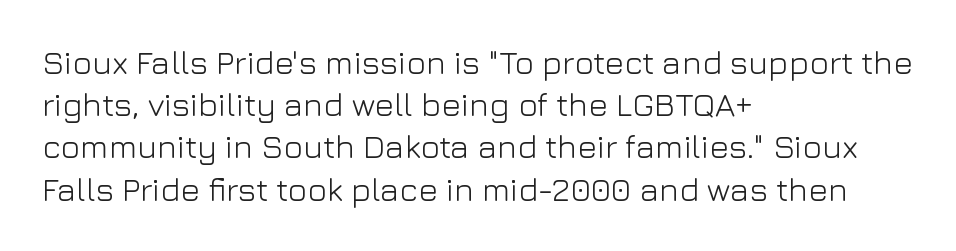
No extra tracking has been applied to these lines. Does the copy run flush right? No — it runs flush left. Evenly set lines give the paragraph a standard silhouette. You can tell from the bare stems that sans-serif type was used. Each letter keeps its own natural width here, so spacing adapts to shape. Counters stay open thanks to moderate or lighter strokes.
